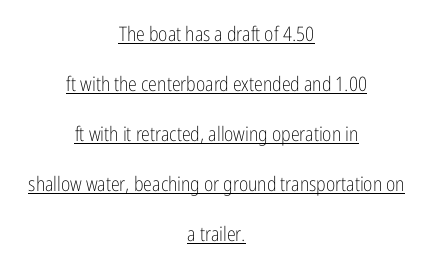
This is the regular roman posture of the typeface. Honestly, the underline is the first thing you notice here. What stands out about the letter spacing? Nothing — it is the standard amount. Weight class: somewhere from thin through regular. Alignment: centered. Line spacing here is loose.
